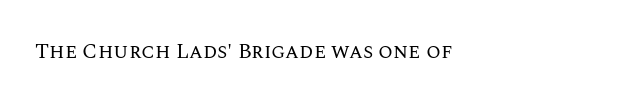
Q: Is the text bold? A: No.
Q: Is the text italic (slanted)? A: No, it is upright.
Q: Is the text underlined? A: No.
Q: Is the spacing between letters normal or unusually wide? A: Normal.
